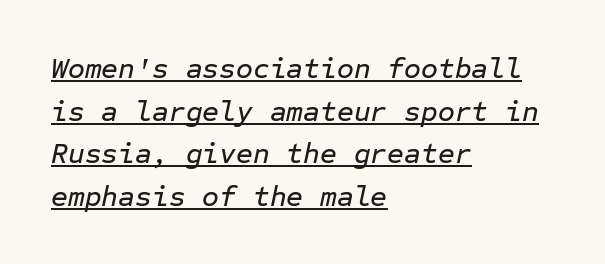
Q: Is the text italic (slanted)? A: Yes, it leans right by about 12 degrees.
Q: Is the text underlined? A: Yes.
Q: How is the paragraph aligned? A: Left-aligned.
Q: Is the spacing between letters normal or unusually wide? A: Normal.
Q: Is the spacing between lines tight, normal or loose? A: Normal.
Q: Width (condensed, normal, or wide)? A: Normal.
Q: Stroke contrast? A: Low.
Q: x-height? A: Medium.
Q: Monospaced? A: Yes.
